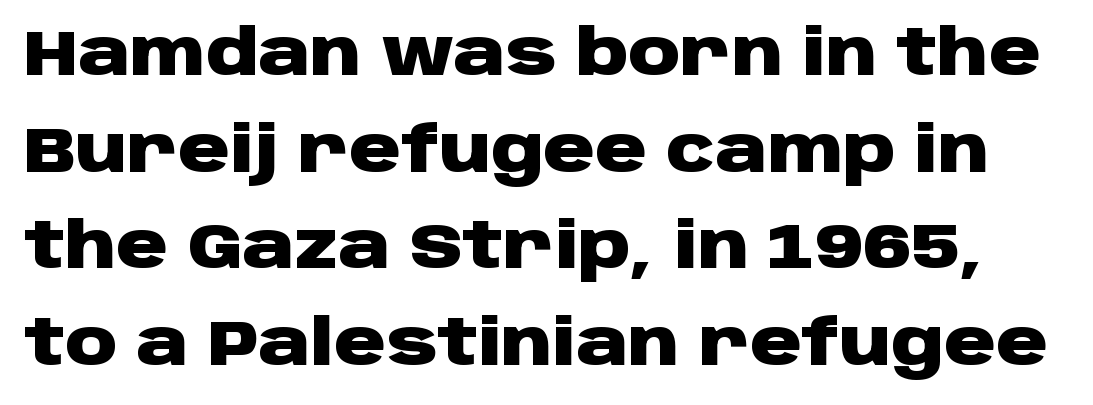
Here the glyphs are tracked normally, forming tight word shapes. The passage shown is emphatically bold. A typesetter would call this leading conventional body-copy spacing. The words here are not underlined. The characters display no serif detailing; their extremities are plain.
